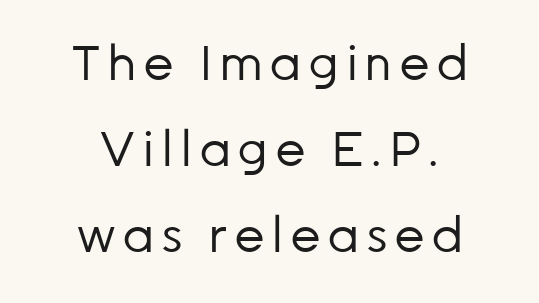
You can tell it's not italic because the verticals are truly vertical. The baseline area is clear. Type style note: lacks serifs. This reads as an unemphasized weight, regular at the heaviest. Casual observation: everything's sitting right in the middle.
